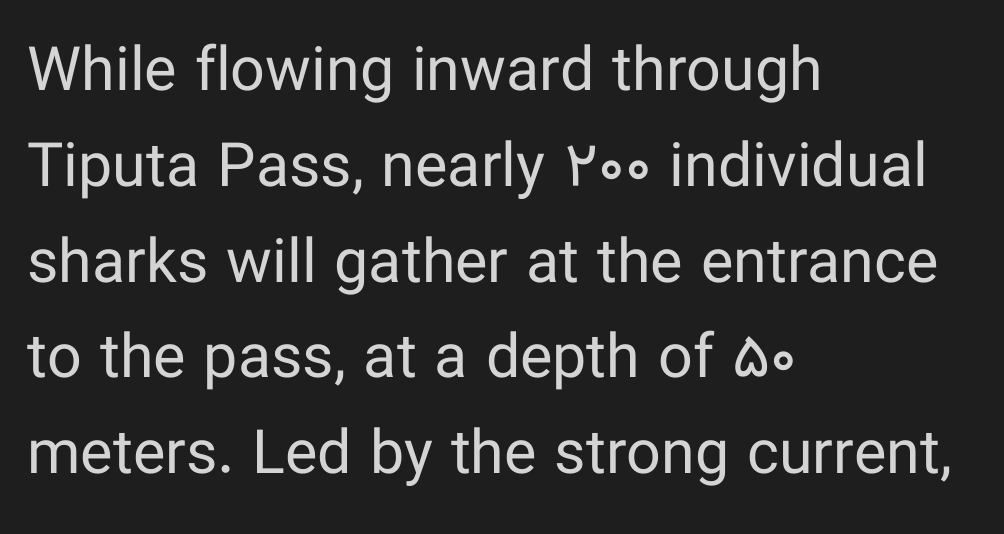
Q: Is the text bold? A: No.
Q: Is the text italic (slanted)? A: No, it is upright.
Q: Is the typeface a serif or a sans-serif typeface? A: Sans-serif.
Q: Is the text underlined? A: No.
Q: How is the paragraph aligned? A: Left-aligned.
Q: Is the spacing between letters normal or unusually wide? A: Normal.
Q: Is the spacing between lines tight, normal or loose? A: Normal.
Q: Width (condensed, normal, or wide)? A: Normal.
Q: Stroke contrast? A: Low.
Q: x-height? A: Medium.
Q: Monospaced? A: No.
